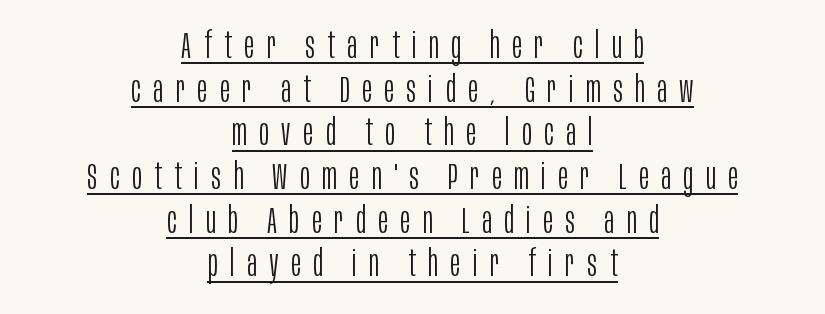
Q: Is the text bold? A: No.
Q: Is the text italic (slanted)? A: No, it is upright.
Q: Is the typeface a serif or a sans-serif typeface? A: Sans-serif.
Q: Is the text underlined? A: Yes.
Q: How is the paragraph aligned? A: Centered.
Q: Is the spacing between letters normal or unusually wide? A: Unusually wide.
Q: Width (condensed, normal, or wide)? A: Condensed.
Q: Stroke contrast? A: Low.
Q: x-height? A: Large.
Q: Monospaced? A: No.
